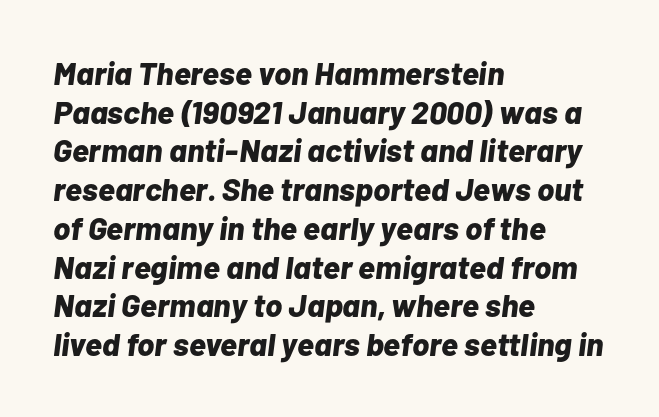
Q: Is the text bold? A: Yes.
Q: Is the text italic (slanted)? A: Yes, it leans right by about 7 degrees.
Q: Is the text underlined? A: No.
Q: How is the paragraph aligned? A: Left-aligned.
Q: Is the spacing between letters normal or unusually wide? A: Normal.
Q: Width (condensed, normal, or wide)? A: Normal.
Q: Stroke contrast? A: Low.
Q: x-height? A: Medium.
Q: Monospaced? A: No.
